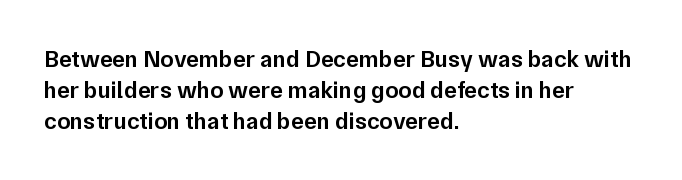
Q: Is the text bold? A: Semi-bold.
Q: Is the text italic (slanted)? A: No, it is upright.
Q: Is the text underlined? A: No.
Q: How is the paragraph aligned? A: Left-aligned.
Q: Is the spacing between letters normal or unusually wide? A: Normal.
Q: Is the spacing between lines tight, normal or loose? A: Normal.
